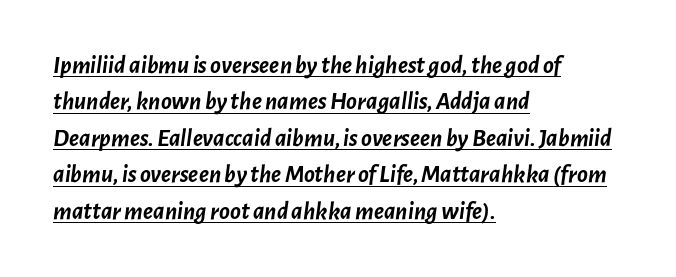
Q: Is the text bold? A: Yes.
Q: Is the text italic (slanted)? A: Yes, it leans right by about 7 degrees.
Q: Is the text underlined? A: Yes.
Q: How is the paragraph aligned? A: Left-aligned.
Q: Is the spacing between letters normal or unusually wide? A: Normal.
Q: Is the spacing between lines tight, normal or loose? A: Normal.
